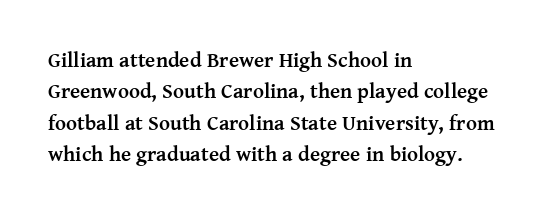
Q: Is the text bold? A: Yes.
Q: Is the text italic (slanted)? A: No, it is upright.
Q: Is the text underlined? A: No.
Q: How is the paragraph aligned? A: Left-aligned.
Q: Is the spacing between letters normal or unusually wide? A: Normal.
Q: Is the spacing between lines tight, normal or loose? A: Normal.
